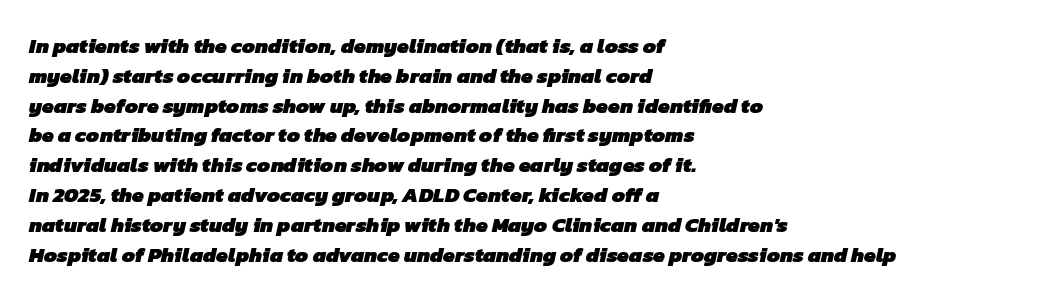
The image shows 21 px bold type; set left-aligned, normal line spacing (1.42x), normal letter spacing, not underlined.
